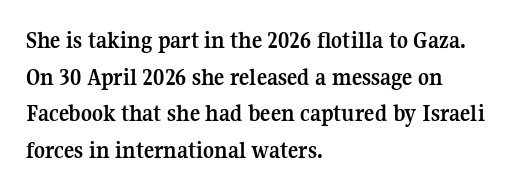
{"italic": "no", "bold": "yes", "underline": "no", "align": "left", "line_spacing": "normal", "line_spacing_ratio": 1.53, "letter_spacing": "normal", "letter_spacing_em": 0.0, "glyph_px": 24}
